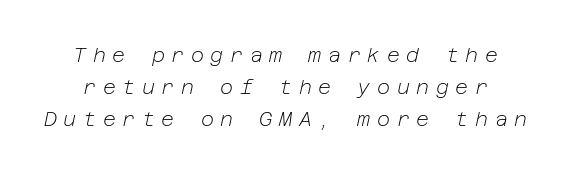
{"italic": "yes", "lean": "right", "slant_degrees": 12, "bold": "no", "underline": "no", "line_spacing": "normal", "line_spacing_ratio": 1.59, "letter_spacing": "wide", "letter_spacing_em": 0.33, "glyph_px": 20}
